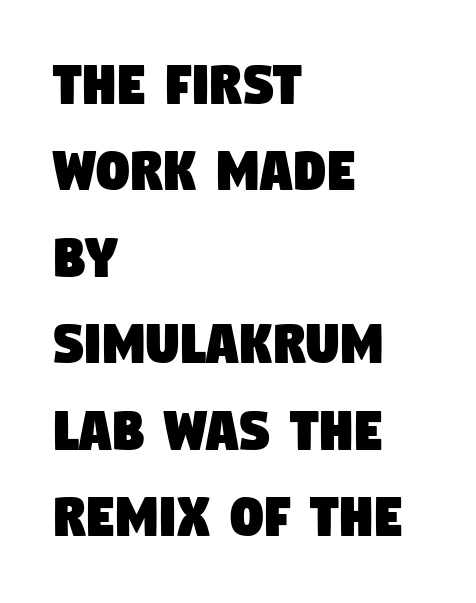
Bare-footed words on every line. Baseline-to-baseline distance is the conventional proportion of letter height. Looks like regular typesetting: each glyph gets only the width it needs. Look at the tracking — it's just the regular setting, nothing added.
